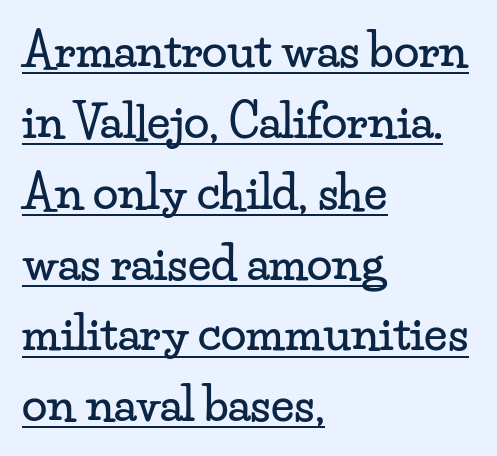
The image shows 46 px wide serif type, upright; set left-aligned, normal line spacing (1.54x), normal letter spacing, underlined; low stroke contrast and a small x-height.
